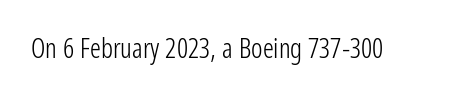
The image shows 27 px text type, upright; set normal letter spacing, not underlined.
